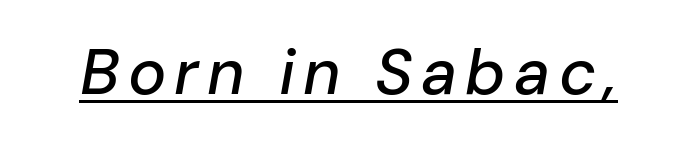
The image shows 64 px text type, italic (leaning right); set underlined; low stroke contrast and a medium x-height.
